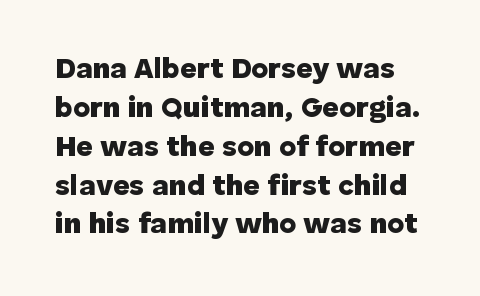
{"serif": "no", "italic": "no", "bold": "yes", "weight": "heavy", "width": "normal", "stroke_contrast": "low", "x_height": "medium", "monospaced": "no", "underline": "no", "line_spacing": "normal", "line_spacing_ratio": 1.34, "letter_spacing": "normal", "letter_spacing_em": 0.0, "glyph_px": 29}
